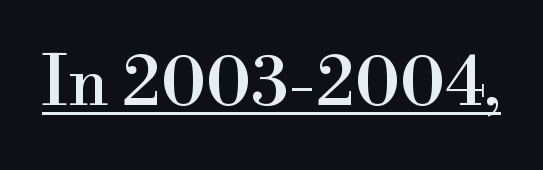
Q: Is the text italic (slanted)? A: No, it is upright.
Q: Is the typeface a serif or a sans-serif typeface? A: Serif.
Q: Is the text underlined? A: Yes.
Q: Is the spacing between letters normal or unusually wide? A: Normal.
Q: Width (condensed, normal, or wide)? A: Normal.
Q: Stroke contrast? A: High.
Q: x-height? A: Small.
Q: Monospaced? A: No.
